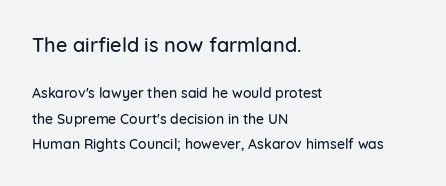
{"italic": "no", "underline": "no", "align": "left", "line_spacing_ratio": 1.82, "letter_spacing": "normal", "letter_spacing_em": 0.0, "larger_block": "first", "size_ratio": 1.43, "glyph_px": 20}
